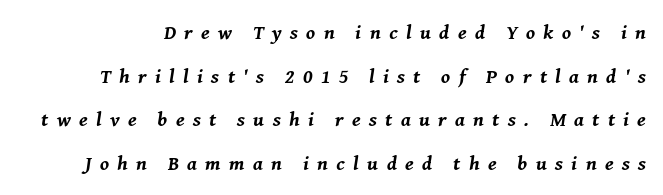
Rows of type keep a wide berth in the vertical direction. An italicized treatment has been applied to the whole sample. Inter-character spacing is expanded well beyond the font's built-in metrics. Weight: bold. Letters rest on an invisible, unmarked baseline.
